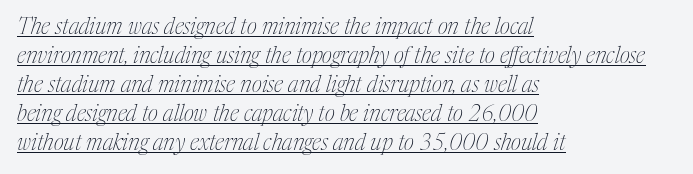
{"italic": "yes", "lean": "right", "slant_degrees": 17, "bold": "no", "underline": "yes", "align": "left", "line_spacing": "normal", "line_spacing_ratio": 1.32, "letter_spacing": "normal", "letter_spacing_em": 0.0, "glyph_px": 22}
